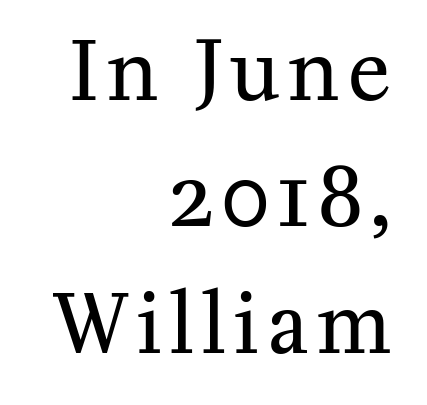
{"serif": "yes", "italic": "no", "bold": "no", "weight": "regular", "width": "normal", "stroke_contrast": "medium", "x_height": "medium", "monospaced": "no", "underline": "no", "align": "right", "line_spacing": "normal", "line_spacing_ratio": 1.58, "glyph_px": 80}
